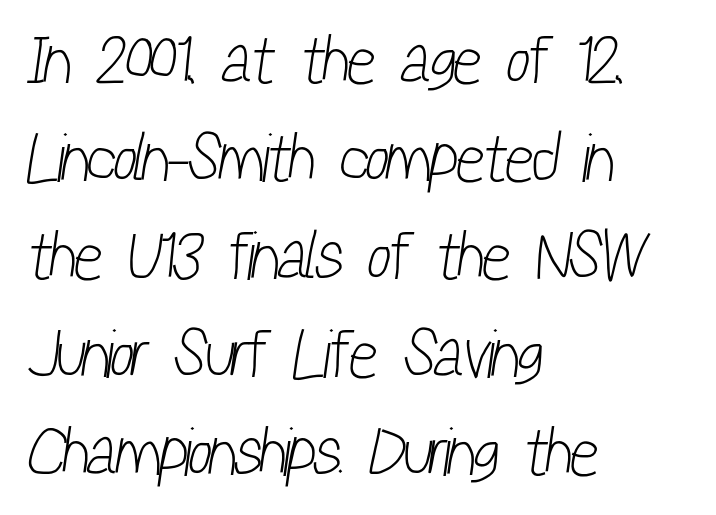
{"serif": "no", "bold": "no", "weight": "light", "width": "condensed", "stroke_contrast": "low", "x_height": "medium", "monospaced": "no", "underline": "no", "align": "left", "line_spacing": "normal", "line_spacing_ratio": 1.44, "letter_spacing": "normal", "letter_spacing_em": 0.0, "glyph_px": 68}
